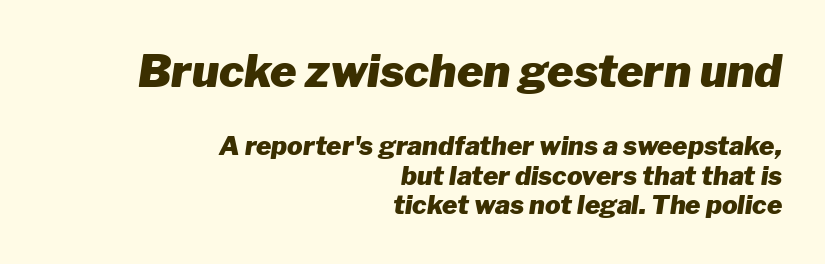
Q: Is the text bold? A: Yes.
Q: Is the text italic (slanted)? A: Yes, it leans right by about 8 degrees.
Q: Is the text underlined? A: No.
Q: How is the paragraph aligned? A: Right-aligned.
Q: Is the spacing between letters normal or unusually wide? A: Normal.
Q: Is the spacing between lines tight, normal or loose? A: Tight.
Q: Which block of text is set in a larger size, the first (top) or the second (bottom)? A: The first (top) one.
Q: Width (condensed, normal, or wide)? A: Normal.
Q: Stroke contrast? A: Low.
Q: x-height? A: Medium.
Q: Monospaced? A: No.
